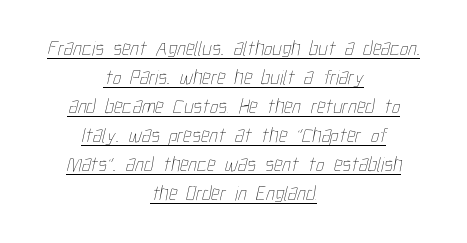
Compared with a flush-left layout, this one balances lines on the center instead. The face used here appears with an underline applied. Does extra space separate the letters? No, they use regular spacing. This sample keeps an unexceptional amount of space between lines. Summary of weight: not heavy and not bold.
